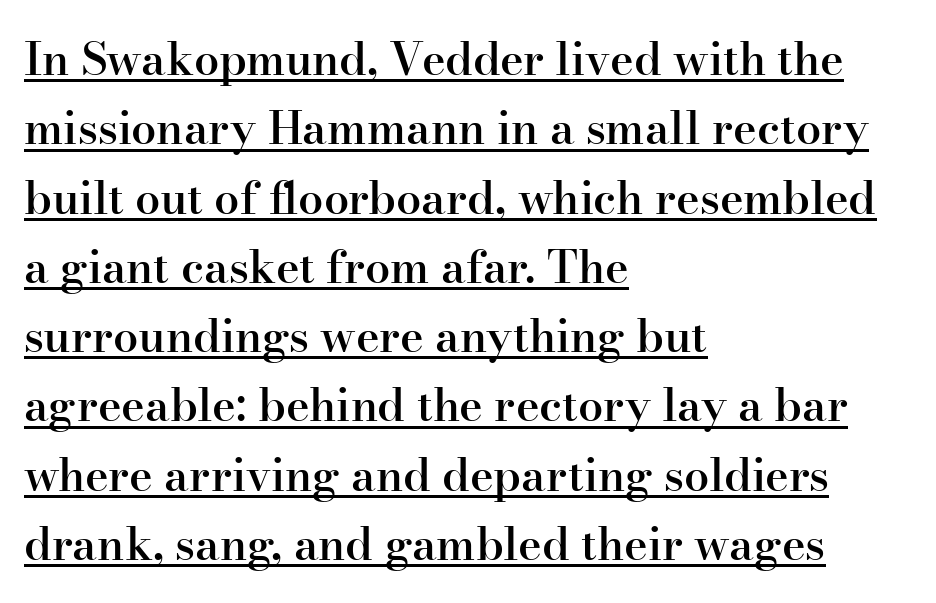
Q: Is the text bold? A: Semi-bold.
Q: Is the text italic (slanted)? A: No, it is upright.
Q: Is the typeface a serif or a sans-serif typeface? A: Serif.
Q: Is the text underlined? A: Yes.
Q: How is the paragraph aligned? A: Left-aligned.
Q: Is the spacing between letters normal or unusually wide? A: Normal.
Q: Is the spacing between lines tight, normal or loose? A: Normal.
Q: Width (condensed, normal, or wide)? A: Normal.
Q: Stroke contrast? A: High.
Q: x-height? A: Small.
Q: Monospaced? A: No.
